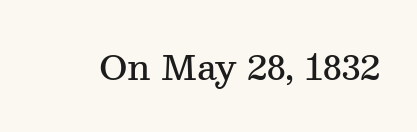
Words float on clear page, feet unadorned. Strokes here are thickened, but only to semibold level. A roman cut, with each character standing at attention. The line texture is even and compact thanks to regular tracking. You can tell from the footed stems that serif type was used. Each letter keeps its own natural width here, so spacing adapts to shape.
